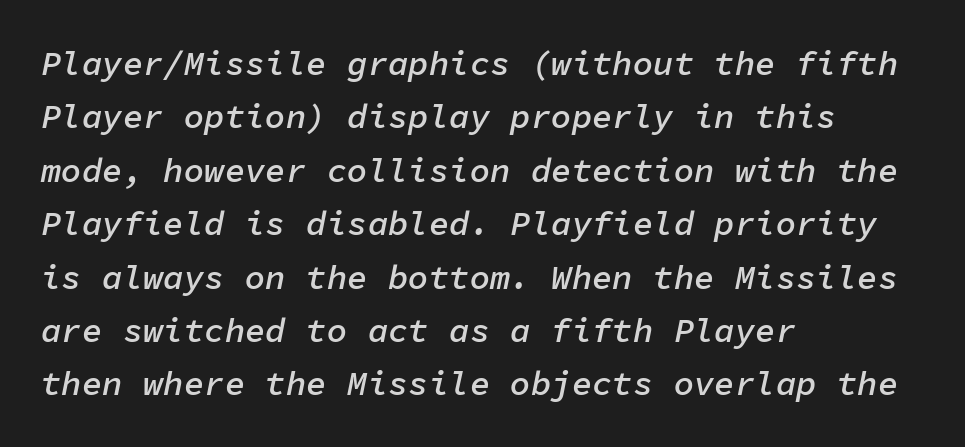
{"italic": "yes", "lean": "right", "slant_degrees": 11, "bold": "semi", "weight": "semibold", "width": "normal", "stroke_contrast": "low", "x_height": "medium", "monospaced": "yes", "underline": "no", "align": "left", "line_spacing": "normal", "line_spacing_ratio": 1.57, "letter_spacing": "normal", "letter_spacing_em": 0.0, "glyph_px": 34}
